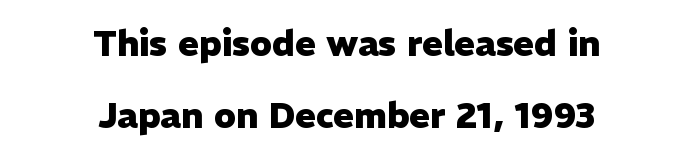
The font family rendered here belongs to the sans-serif group. The lines are quadded center. This is roman type, the default non-slanted kind. Is the letter spacing exaggerated? No — it looks like the ordinary default. A typesetter would call this proportional, since set widths differ per character. Bare-footed words on every line.
